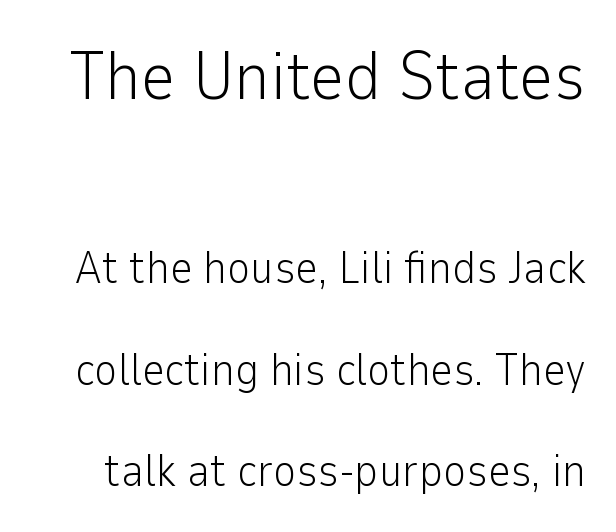
The image shows 68 px light sans-serif type, upright; set loose line spacing (2.25x), normal letter spacing, not underlined; the first (top) block is 1.51x larger; low stroke contrast and a medium x-height.
